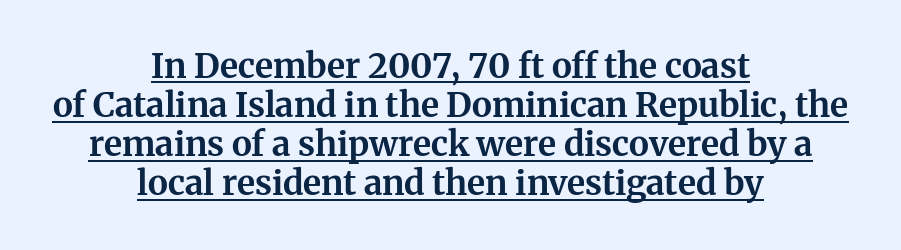
Typographic density is high because the face is bold. The letters carry serifs — small finishing strokes at the ends of their stems. Think of a printed novel: that variable character pitch is what you see here. The rendering positions every line midway between the sides. Every stem runs plumb, perpendicular to the baseline.
